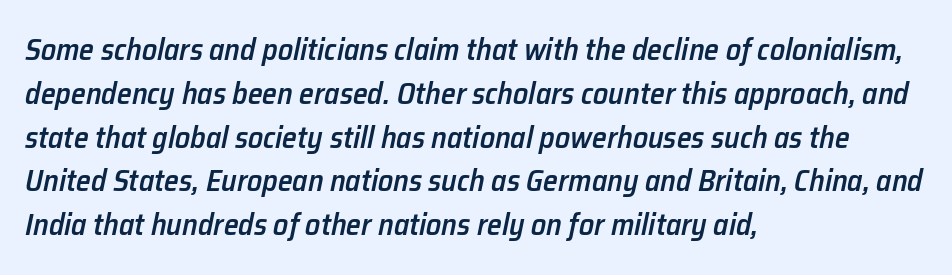
{"italic": "yes", "lean": "right", "slant_degrees": 12, "bold": "semi", "weight": "semibold", "width": "normal", "stroke_contrast": "low", "x_height": "medium", "monospaced": "no", "underline": "no", "align": "left", "line_spacing": "normal", "line_spacing_ratio": 1.46, "letter_spacing": "normal", "letter_spacing_em": 0.0, "glyph_px": 30}
